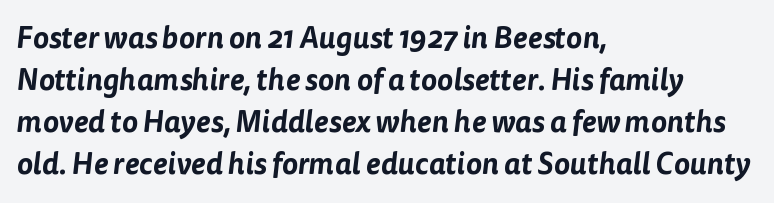
The image shows 30 px sans-serif type; set left-aligned, normal line spacing (1.4x), normal letter spacing, not underlined; low stroke contrast and a medium x-height.
